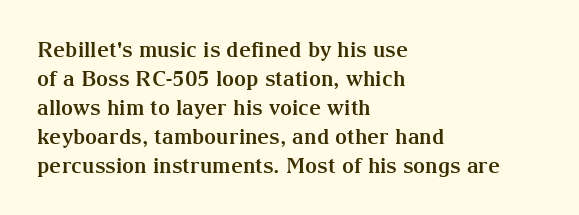
{"italic": "no", "bold": "yes", "underline": "no", "align": "left", "line_spacing": "normal", "line_spacing_ratio": 1.38, "letter_spacing": "normal", "letter_spacing_em": 0.0, "glyph_px": 21}
